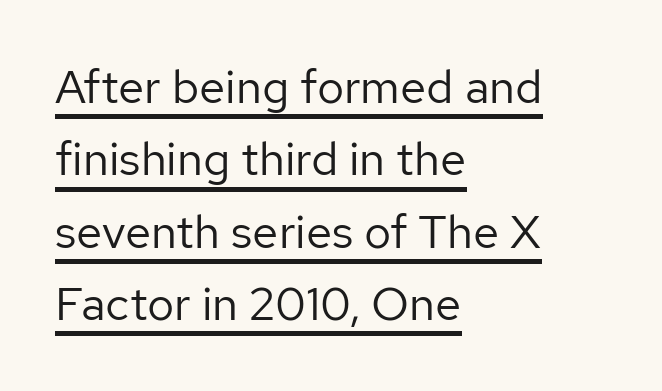
{"serif": "no", "italic": "no", "bold": "no", "weight": "regular", "width": "normal", "stroke_contrast": "low", "x_height": "medium", "monospaced": "no", "underline": "yes", "align": "left", "line_spacing": "normal", "line_spacing_ratio": 1.54, "letter_spacing": "normal", "letter_spacing_em": 0.0, "glyph_px": 47}
